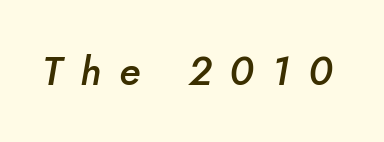
{"italic": "yes", "lean": "right", "slant_degrees": 5, "bold": "semi", "weight": "semibold", "width": "normal", "stroke_contrast": "low", "x_height": "small", "monospaced": "no", "underline": "no", "letter_spacing": "wide", "letter_spacing_em": 0.45, "glyph_px": 40}
